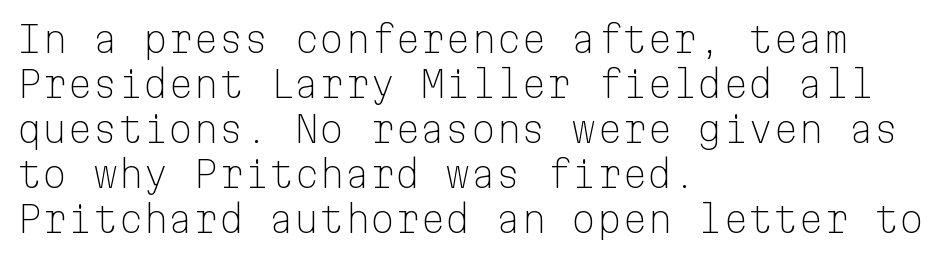
{"serif": "no", "italic": "no", "bold": "no", "weight": "light", "width": "normal", "stroke_contrast": "low", "x_height": "medium", "monospaced": "yes", "underline": "no", "align": "left", "line_spacing": "normal", "line_spacing_ratio": 1.25, "letter_spacing": "normal", "letter_spacing_em": 0.0, "glyph_px": 36}
